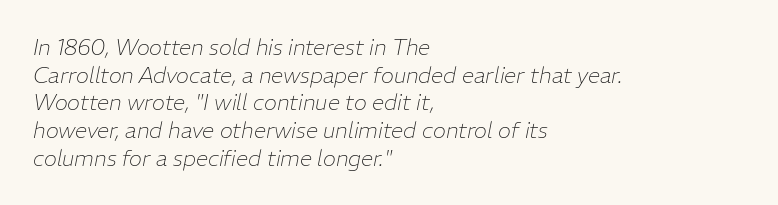
A classic flush-left, rag-right setting is used for this passage. Is the type slanted? Yes — the strokes lean at a clear angle. Baseline-to-baseline distance is the conventional proportion of letter height. This sample uses plain, unmodified letter spacing. The space beneath each line is pristine and unruled.
